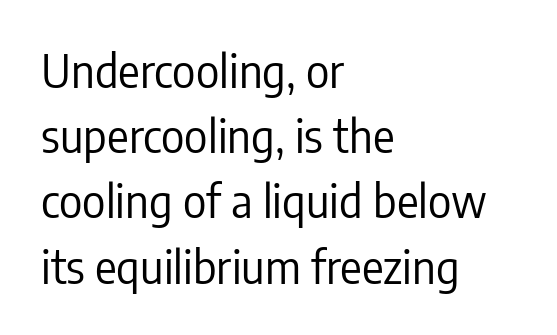
The image shows 45 px regular-weight, condensed sans-serif type, upright; set left-aligned, normal line spacing (1.45x), normal letter spacing, not underlined; low stroke contrast and a medium x-height.
